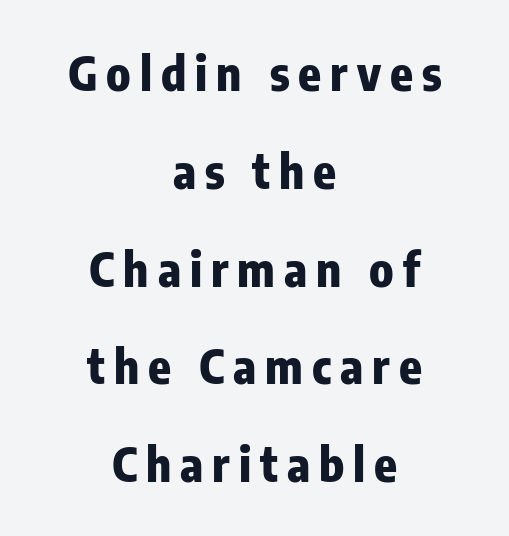
{"serif": "no", "italic": "no", "bold": "yes", "weight": "heavy", "width": "condensed", "stroke_contrast": "low", "x_height": "medium", "monospaced": "no", "underline": "no", "align": "center", "line_spacing": "loose", "line_spacing_ratio": 2.08, "glyph_px": 47}
